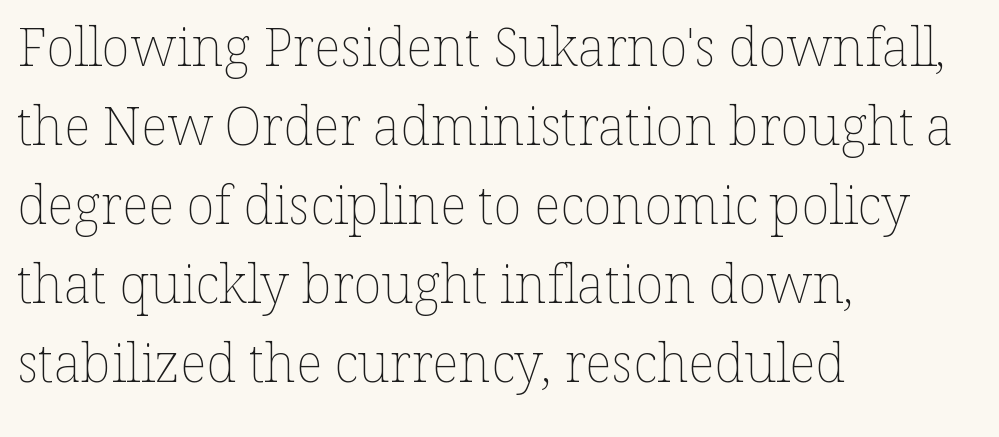
Q: Is the text bold? A: No.
Q: Is the text italic (slanted)? A: No, it is upright.
Q: Is the text underlined? A: No.
Q: How is the paragraph aligned? A: Left-aligned.
Q: Is the spacing between letters normal or unusually wide? A: Normal.
Q: Is the spacing between lines tight, normal or loose? A: Normal.
Q: Width (condensed, normal, or wide)? A: Normal.
Q: Stroke contrast? A: Low.
Q: x-height? A: Medium.
Q: Monospaced? A: No.
